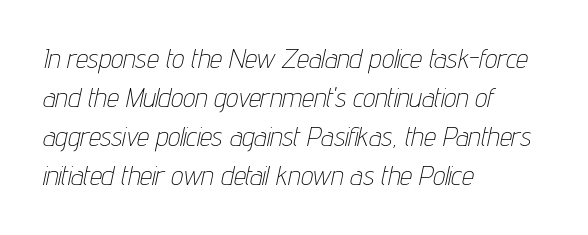
Does the leading feel generous? No, just average. Decoration check: the copy has no underline. The rendering anchors every line to the left-hand side. The letters sit at their default tracking, neither squeezed nor spread. Yep, that's italic — everything's leaning. Think standard paragraph weight, or any step lighter than that.
